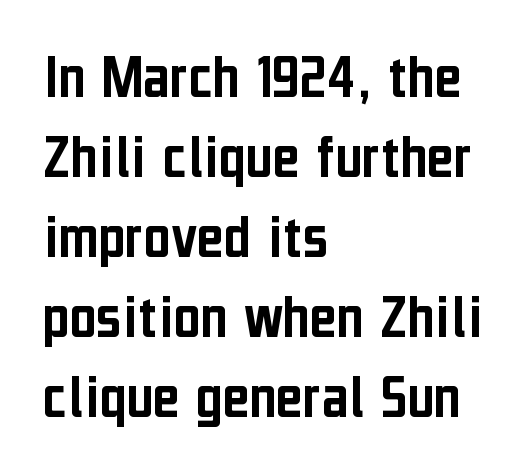
{"serif": "no", "italic": "no", "width": "condensed", "stroke_contrast": "low", "x_height": "medium", "monospaced": "no", "underline": "no", "align": "left", "line_spacing_ratio": 1.23, "letter_spacing": "normal", "letter_spacing_em": 0.0, "glyph_px": 65}
